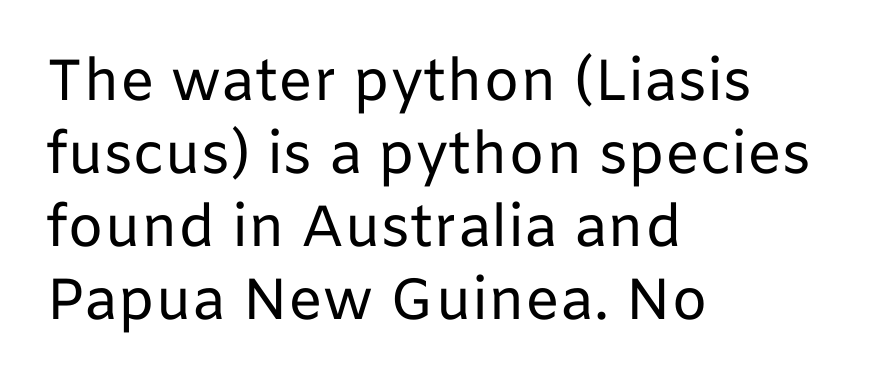
{"serif": "no", "italic": "no", "bold": "no", "weight": "regular", "width": "normal", "stroke_contrast": "low", "x_height": "medium", "monospaced": "no", "underline": "no", "align": "left", "line_spacing": "normal", "line_spacing_ratio": 1.26, "letter_spacing": "normal", "letter_spacing_em": 0.0, "glyph_px": 58}
